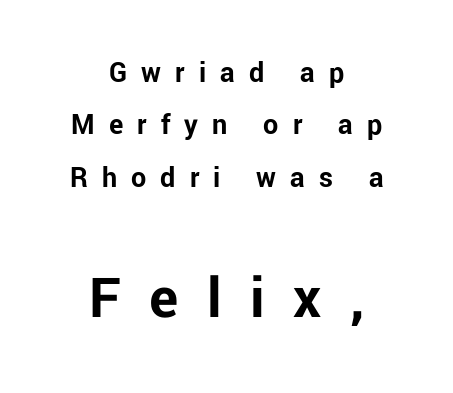
Q: Is the text bold? A: Yes.
Q: Is the text italic (slanted)? A: No, it is upright.
Q: Is the typeface a serif or a sans-serif typeface? A: Sans-serif.
Q: Is the text underlined? A: No.
Q: How is the paragraph aligned? A: Centered.
Q: Is the spacing between letters normal or unusually wide? A: Unusually wide.
Q: Which block of text is set in a larger size, the first (top) or the second (bottom)? A: The second (bottom) one.
Q: Width (condensed, normal, or wide)? A: Normal.
Q: Stroke contrast? A: Low.
Q: x-height? A: Medium.
Q: Monospaced? A: No.
